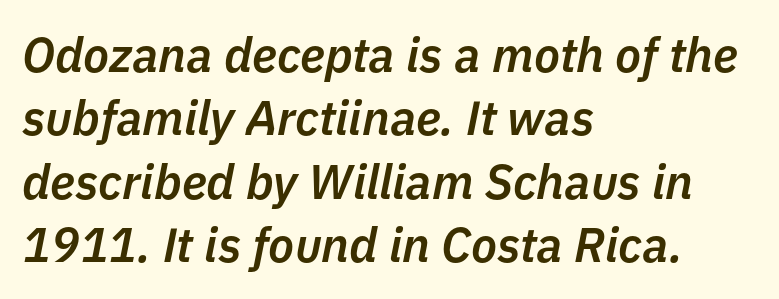
Q: Is the text bold? A: Semi-bold.
Q: Is the text italic (slanted)? A: Yes, it leans right by about 11 degrees.
Q: Is the text underlined? A: No.
Q: How is the paragraph aligned? A: Left-aligned.
Q: Is the spacing between letters normal or unusually wide? A: Normal.
Q: Is the spacing between lines tight, normal or loose? A: Normal.
Q: Width (condensed, normal, or wide)? A: Normal.
Q: Stroke contrast? A: Low.
Q: x-height? A: Medium.
Q: Monospaced? A: No.
